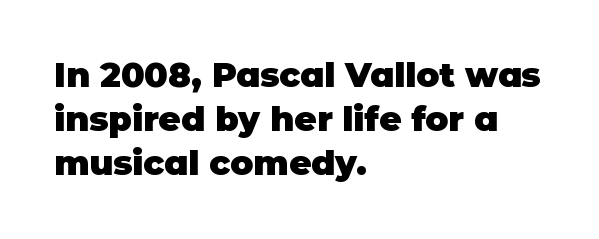
The image shows 34 px heavy sans-serif type, upright; set left-aligned, normal line spacing (1.3x), normal letter spacing, not underlined; low stroke contrast and a large x-height.
